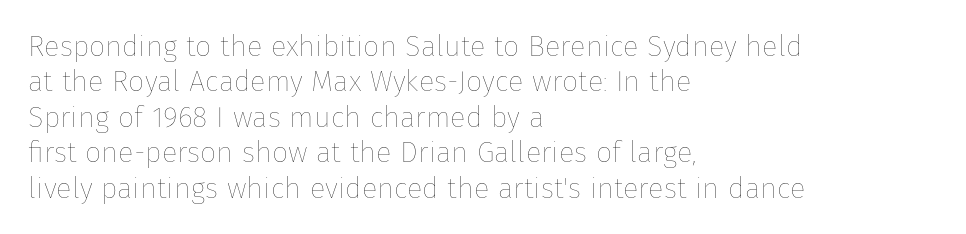
The letterforms sit at book weight or below. The paragraph shown leans on its left margin. Is the letter spacing exaggerated? No — it looks like the ordinary default. A roman cut, with each character standing at attention. These lines are rendered in a variable-pitch font.
